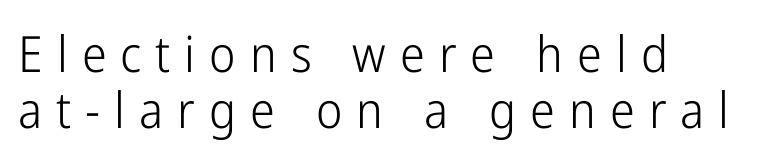
{"serif": "no", "italic": "no", "bold": "no", "weight": "light", "width": "condensed", "stroke_contrast": "low", "x_height": "medium", "monospaced": "no", "underline": "no", "align": "left", "line_spacing": "tight", "line_spacing_ratio": 1.12, "letter_spacing": "wide", "letter_spacing_em": 0.28, "glyph_px": 50}
